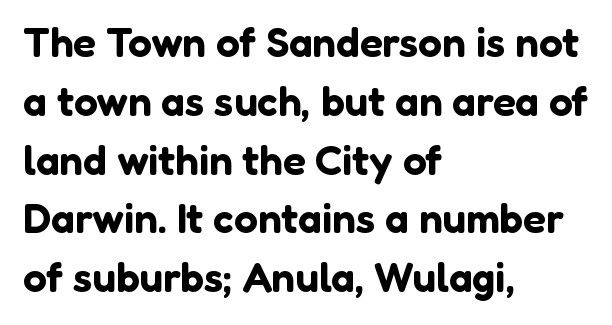
Q: Is the text italic (slanted)? A: No, it is upright.
Q: Is the typeface a serif or a sans-serif typeface? A: Sans-serif.
Q: Is the text underlined? A: No.
Q: How is the paragraph aligned? A: Left-aligned.
Q: Is the spacing between letters normal or unusually wide? A: Normal.
Q: Is the spacing between lines tight, normal or loose? A: Normal.
Q: Width (condensed, normal, or wide)? A: Normal.
Q: Stroke contrast? A: Low.
Q: x-height? A: Medium.
Q: Monospaced? A: No.
